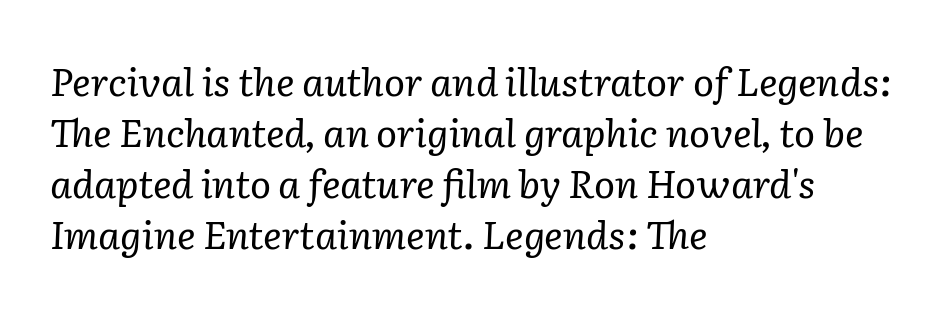
You can tell from the footed stems that serif type was used. Character widths vary here, with narrow letters taking less room than wide ones. The paragraph shown leans on its left margin. Any mark beneath the type? The region is blank.
